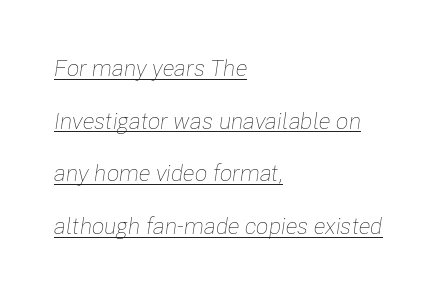
Q: Is the text bold? A: No.
Q: Is the text italic (slanted)? A: Yes, it leans right by about 8 degrees.
Q: Is the text underlined? A: Yes.
Q: How is the paragraph aligned? A: Left-aligned.
Q: Is the spacing between letters normal or unusually wide? A: Normal.
Q: Is the spacing between lines tight, normal or loose? A: Loose.
